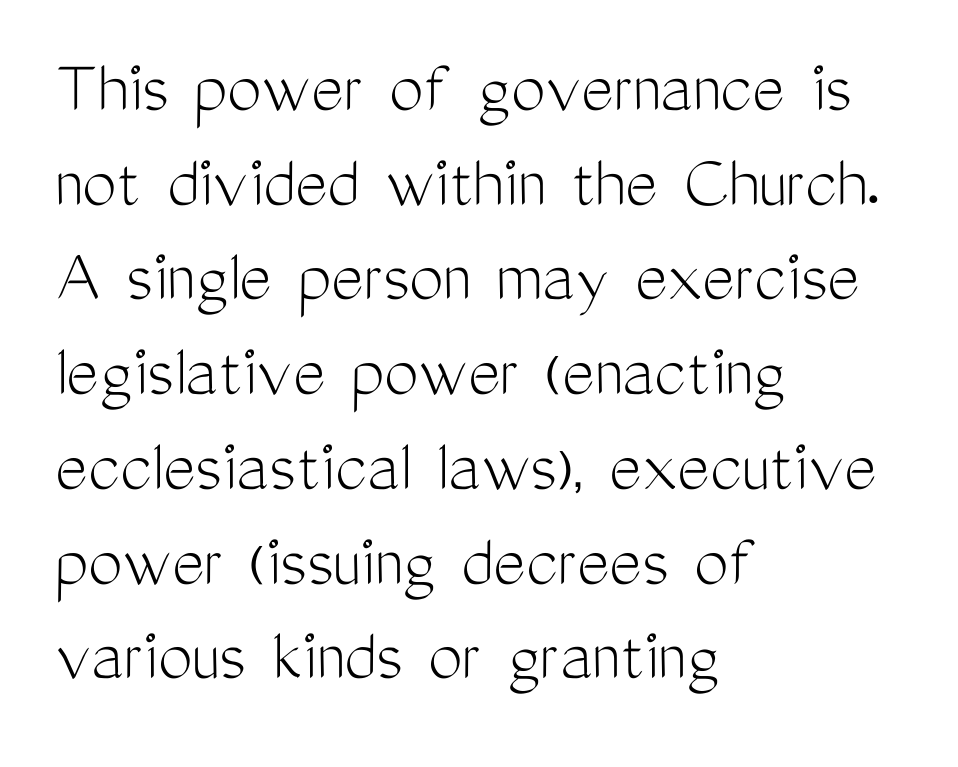
This is roman type, the default non-slanted kind. The passage shown is typeset with a sans-serif family. In terms of letterspacing, this is plain default setting. Is the type heavy? It reads as light-to-regular instead. Clear beneath every line of the passage. These lines stack with their left ends in a neat column.
